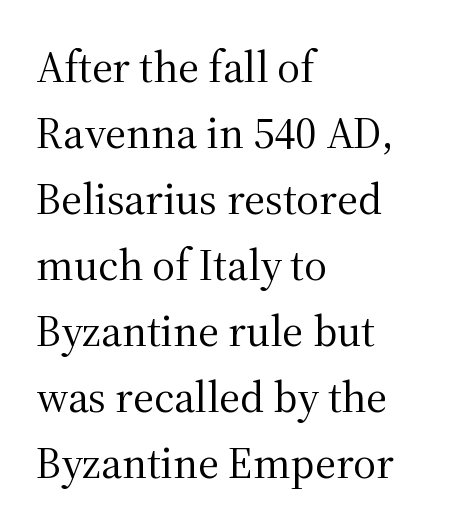
Q: Is the text bold? A: No.
Q: Is the text italic (slanted)? A: No, it is upright.
Q: Is the typeface a serif or a sans-serif typeface? A: Serif.
Q: Is the text underlined? A: No.
Q: How is the paragraph aligned? A: Left-aligned.
Q: Is the spacing between letters normal or unusually wide? A: Normal.
Q: Is the spacing between lines tight, normal or loose? A: Normal.
Q: Width (condensed, normal, or wide)? A: Normal.
Q: Stroke contrast? A: Medium.
Q: x-height? A: Medium.
Q: Monospaced? A: No.
